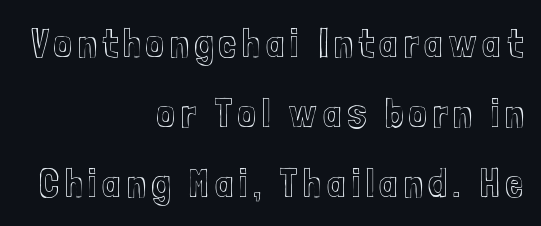
Q: Is the text italic (slanted)? A: No, it is upright.
Q: Is the text underlined? A: No.
Q: How is the paragraph aligned? A: Right-aligned.
Q: Width (condensed, normal, or wide)? A: Condensed.
Q: x-height? A: Medium.
Q: Monospaced? A: No.
